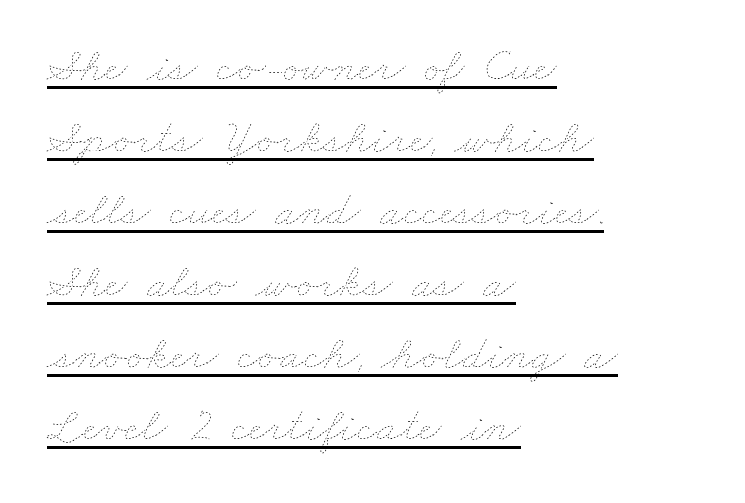
Q: Is the text bold? A: No.
Q: Is the text underlined? A: Yes.
Q: How is the paragraph aligned? A: Left-aligned.
Q: Is the spacing between letters normal or unusually wide? A: Normal.
Q: Is the spacing between lines tight, normal or loose? A: Normal.
Q: Width (condensed, normal, or wide)? A: Wide.
Q: Stroke contrast? A: Low.
Q: x-height? A: Small.
Q: Monospaced? A: No.
